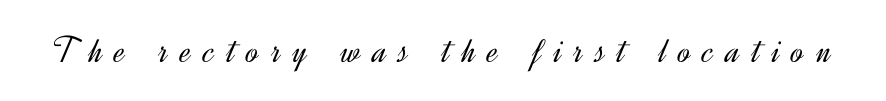
{"serif": "no", "bold": "no", "weight": "light", "width": "normal", "x_height": "small", "monospaced": "no", "underline": "no", "letter_spacing": "wide", "letter_spacing_em": 0.32, "glyph_px": 38}
